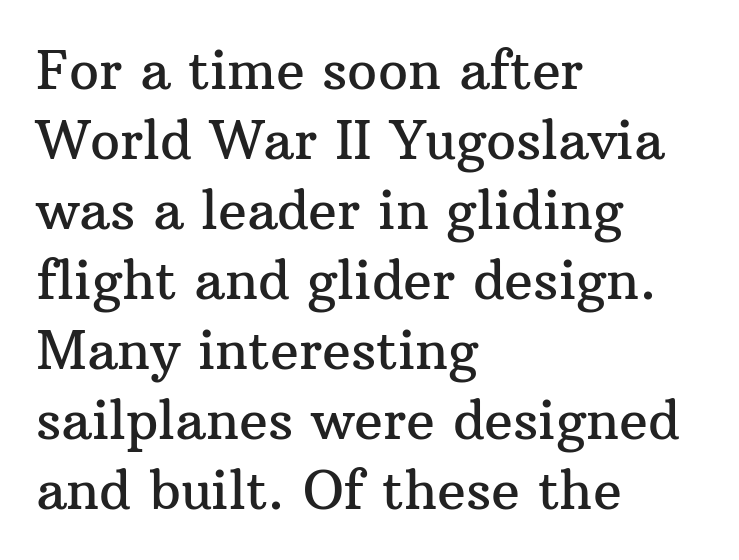
{"serif": "yes", "italic": "no", "width": "normal", "stroke_contrast": "medium", "x_height": "medium", "monospaced": "no", "underline": "no", "align": "left", "line_spacing": "normal", "line_spacing_ratio": 1.32, "letter_spacing": "normal", "letter_spacing_em": 0.0, "glyph_px": 53}
